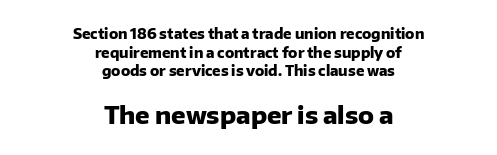
Q: Is the text bold? A: Yes.
Q: Is the text italic (slanted)? A: No, it is upright.
Q: Is the text underlined? A: No.
Q: How is the paragraph aligned? A: Centered.
Q: Is the spacing between letters normal or unusually wide? A: Normal.
Q: Is the spacing between lines tight, normal or loose? A: Normal.
Q: Which block of text is set in a larger size, the first (top) or the second (bottom)? A: The second (bottom) one.
